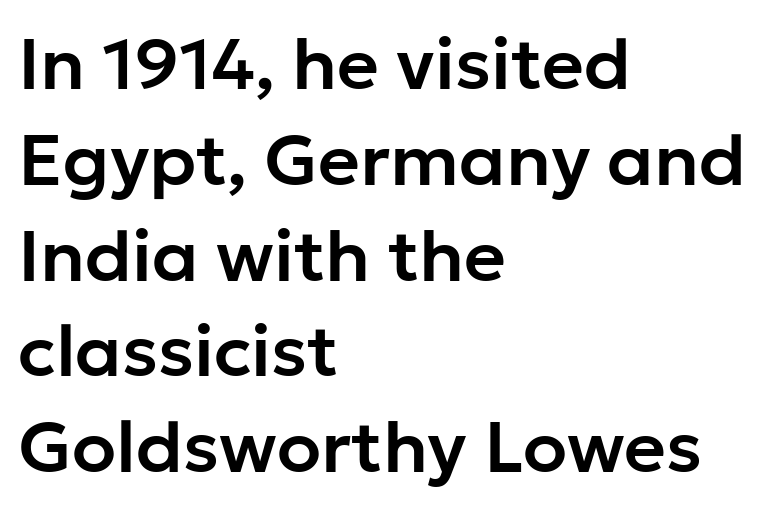
The image shows 72 px sans-serif type, upright; set left-aligned, normal line spacing (1.33x), normal letter spacing, not underlined; low stroke contrast and a medium x-height.
